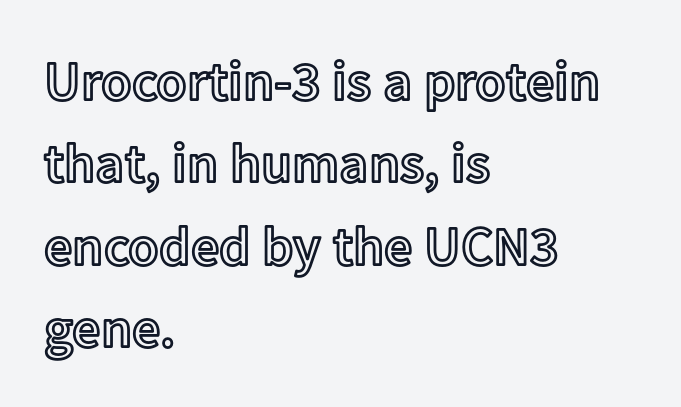
{"italic": "no", "width": "normal", "x_height": "medium", "monospaced": "no", "underline": "no", "align": "left", "line_spacing": "normal", "line_spacing_ratio": 1.47, "letter_spacing": "normal", "letter_spacing_em": 0.0, "glyph_px": 56}
